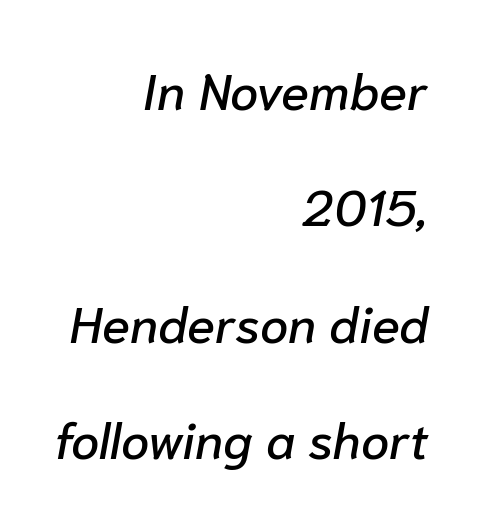
{"italic": "yes", "lean": "right", "slant_degrees": 10, "width": "normal", "stroke_contrast": "low", "x_height": "medium", "monospaced": "no", "underline": "no", "align": "right", "line_spacing": "loose", "line_spacing_ratio": 2.28, "letter_spacing": "normal", "letter_spacing_em": 0.0, "glyph_px": 51}
